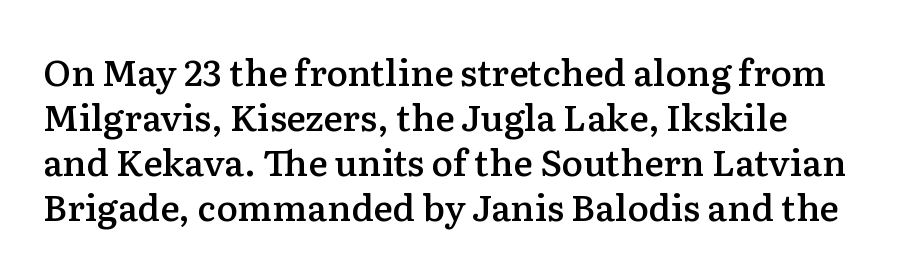
The image shows 36 px semibold serif type, upright; set normal line spacing (1.25x), normal letter spacing, not underlined; low stroke contrast and a medium x-height.
